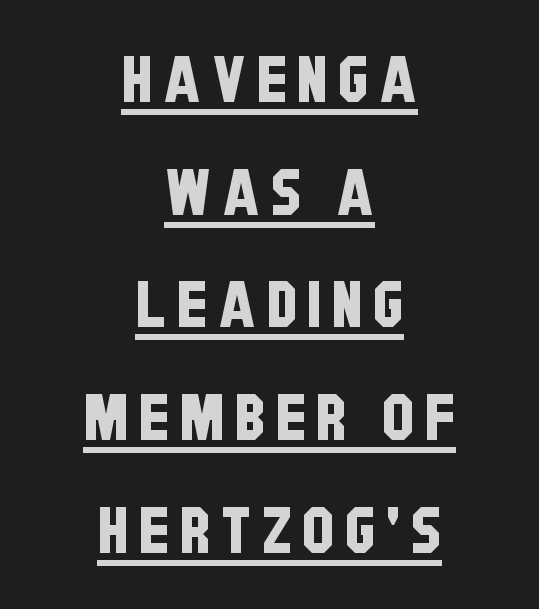
Q: Is the typeface a serif or a sans-serif typeface? A: Sans-serif.
Q: Is the text underlined? A: Yes.
Q: How is the paragraph aligned? A: Centered.
Q: Width (condensed, normal, or wide)? A: Condensed.
Q: Stroke contrast? A: Low.
Q: x-height? A: Large.
Q: Monospaced? A: No.
